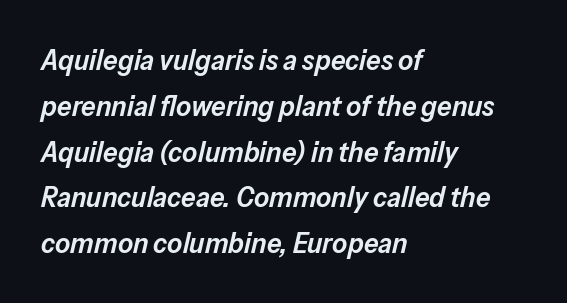
The image shows 29 px semibold type, italic (leaning right); set left-aligned, normal line spacing (1.58x), normal letter spacing, not underlined; low stroke contrast and a medium x-height.
